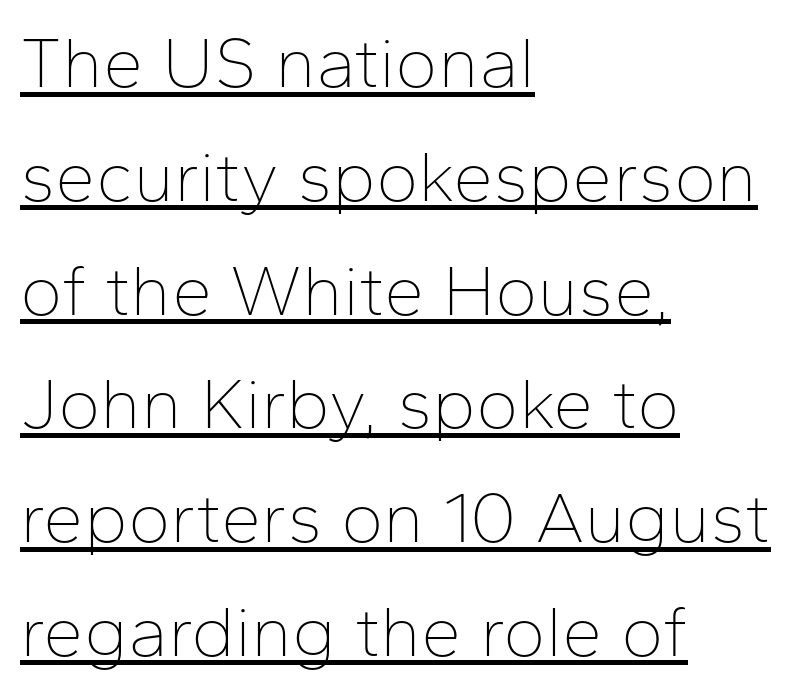
{"serif": "no", "italic": "no", "bold": "no", "weight": "thin", "width": "normal", "stroke_contrast": "low", "x_height": "medium", "monospaced": "no", "underline": "yes", "align": "left", "line_spacing": "normal", "line_spacing_ratio": 1.58, "letter_spacing": "normal", "letter_spacing_em": 0.0, "glyph_px": 72}
